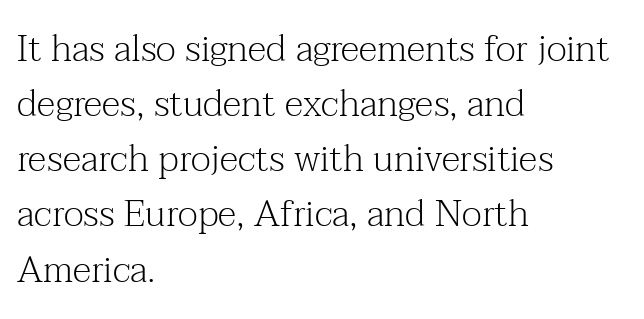
Q: Is the text bold? A: No.
Q: Is the text italic (slanted)? A: No, it is upright.
Q: Is the typeface a serif or a sans-serif typeface? A: Serif.
Q: Is the text underlined? A: No.
Q: How is the paragraph aligned? A: Left-aligned.
Q: Is the spacing between letters normal or unusually wide? A: Normal.
Q: Is the spacing between lines tight, normal or loose? A: Normal.
Q: Width (condensed, normal, or wide)? A: Normal.
Q: Stroke contrast? A: Medium.
Q: x-height? A: Medium.
Q: Monospaced? A: No.
